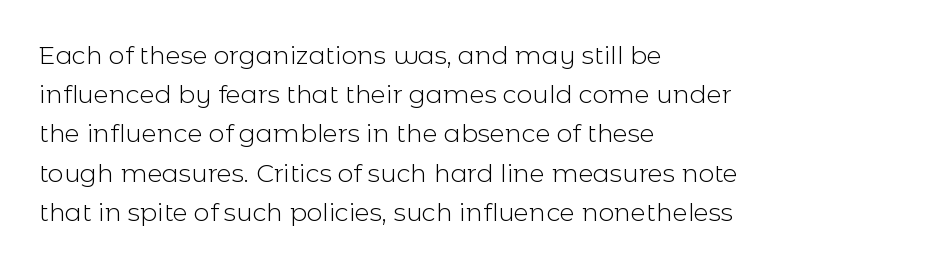
The image shows 25 px text type, upright; set left-aligned, normal line spacing (1.57x), normal letter spacing, not underlined.
